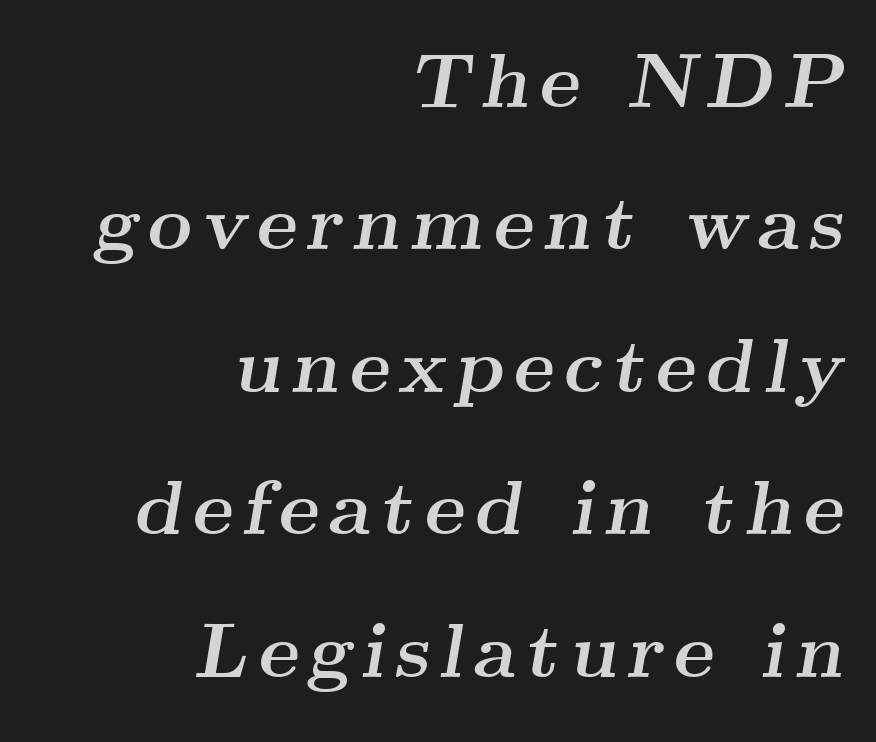
{"serif": "yes", "italic": "yes", "lean": "right", "slant_degrees": 9, "bold": "yes", "weight": "semibold", "width": "wide", "stroke_contrast": "medium", "x_height": "small", "monospaced": "no", "underline": "no", "align": "right", "line_spacing_ratio": 1.85, "glyph_px": 77}
